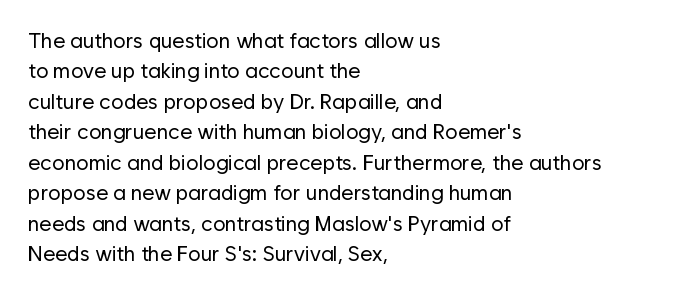
The image shows 21 px text type, upright; set left-aligned, normal line spacing (1.45x), normal letter spacing, not underlined.
